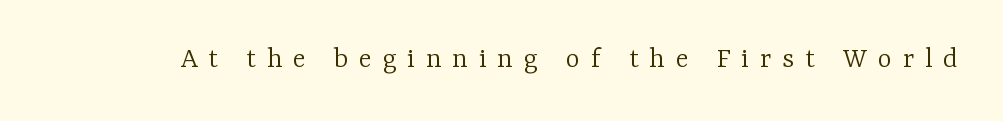
Q: Is the text bold? A: No.
Q: Is the text italic (slanted)? A: No, it is upright.
Q: Is the typeface a serif or a sans-serif typeface? A: Serif.
Q: Is the text underlined? A: No.
Q: Is the spacing between letters normal or unusually wide? A: Unusually wide.
Q: Width (condensed, normal, or wide)? A: Normal.
Q: Stroke contrast? A: Low.
Q: x-height? A: Medium.
Q: Monospaced? A: No.
